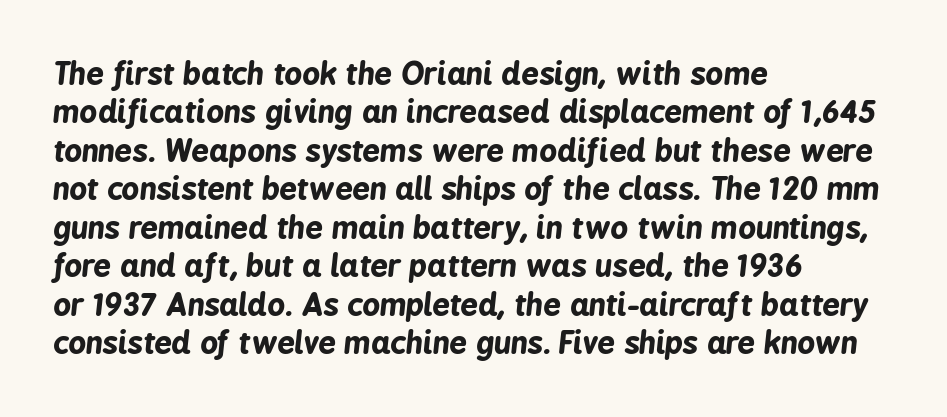
The image shows 31 px bold, condensed type, italic (leaning right); set left-aligned, line spacing 1.24x, normal letter spacing, not underlined; low stroke contrast and a medium x-height.
